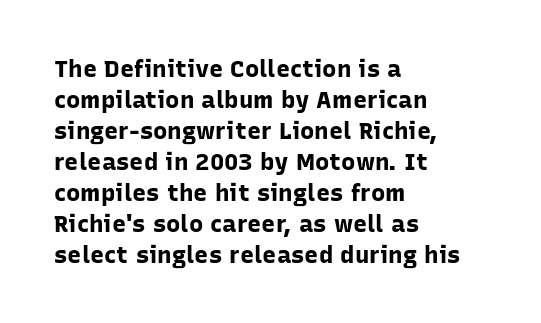
Q: Is the text bold? A: Yes.
Q: Is the text italic (slanted)? A: No, it is upright.
Q: Is the text underlined? A: No.
Q: How is the paragraph aligned? A: Left-aligned.
Q: Is the spacing between letters normal or unusually wide? A: Normal.
Q: Is the spacing between lines tight, normal or loose? A: Normal.
